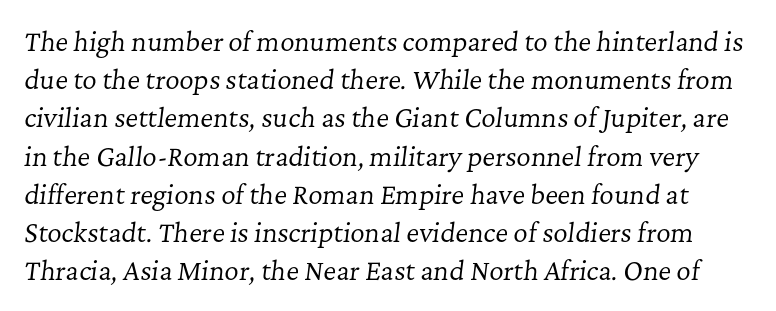
The image shows 25 px text type, italic (leaning right); set normal line spacing (1.53x), normal letter spacing, not underlined.
